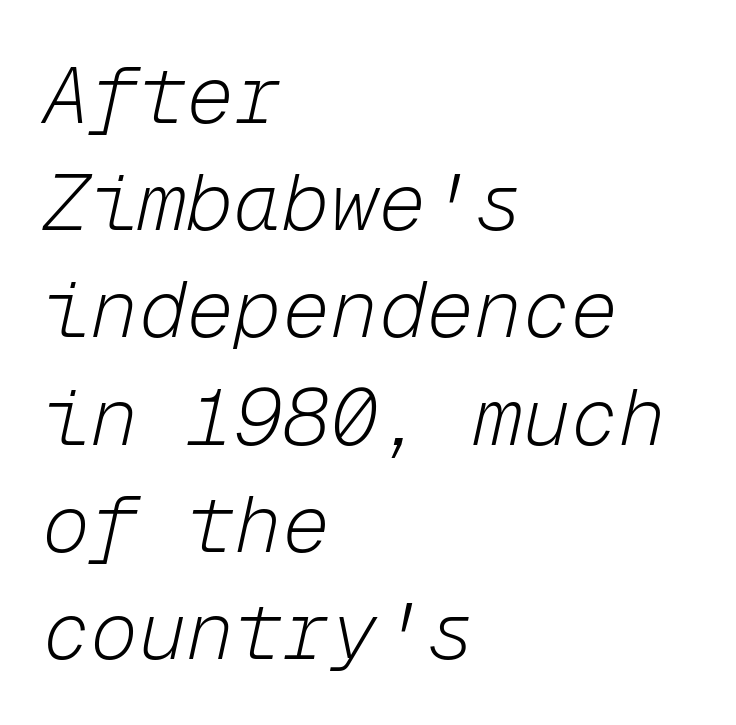
Horizontal bands of white between lines are of average thickness. When letters slant like this, we call the style italic. Anything drawn beneath the words? Only blank space. The face looks like a standard text weight, possibly lighter. Visually the block forms a straight wall on the left and a jagged coastline on the right. Short note: letters normally spaced.
